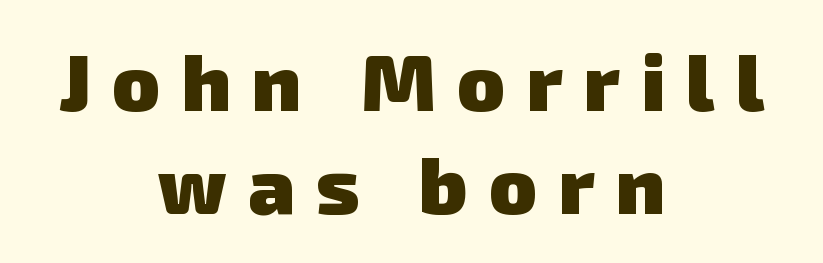
The image shows 79 px heavy sans-serif type; set centered, normal line spacing (1.31x), unusually wide letter spacing (+0.27 em), not underlined; low stroke contrast and a medium x-height.
